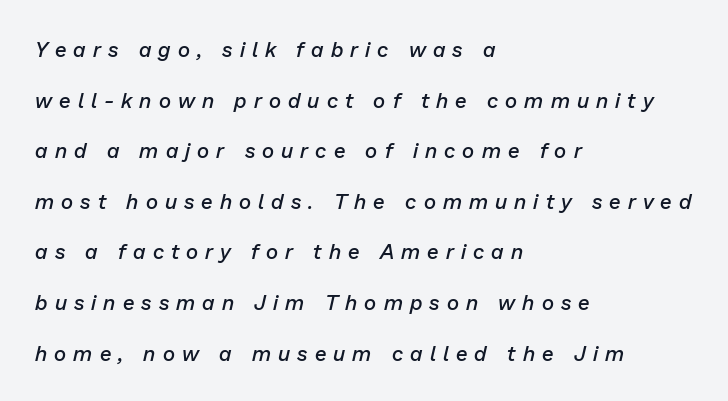
Q: Is the text bold? A: Semi-bold.
Q: Is the text italic (slanted)? A: Yes, it leans right by about 13 degrees.
Q: Is the text underlined? A: No.
Q: How is the paragraph aligned? A: Left-aligned.
Q: Is the spacing between letters normal or unusually wide? A: Unusually wide.
Q: Is the spacing between lines tight, normal or loose? A: Loose.
